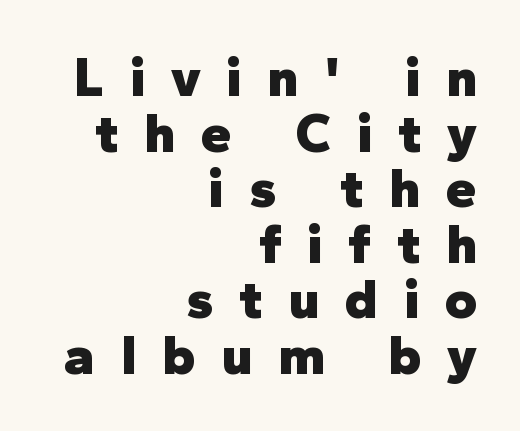
{"serif": "no", "italic": "no", "bold": "yes", "weight": "heavy", "width": "normal", "stroke_contrast": "low", "x_height": "medium", "monospaced": "no", "underline": "no", "align": "right", "line_spacing": "tight", "line_spacing_ratio": 1.01, "letter_spacing": "wide", "letter_spacing_em": 0.47, "glyph_px": 55}
